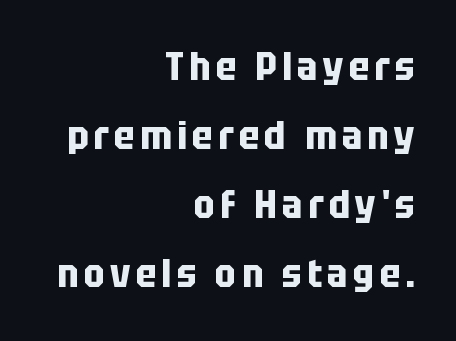
Q: Is the text bold? A: Yes.
Q: Is the text italic (slanted)? A: No, it is upright.
Q: Is the typeface a serif or a sans-serif typeface? A: Sans-serif.
Q: Is the text underlined? A: No.
Q: How is the paragraph aligned? A: Right-aligned.
Q: Width (condensed, normal, or wide)? A: Condensed.
Q: Stroke contrast? A: Low.
Q: x-height? A: Large.
Q: Monospaced? A: No.
